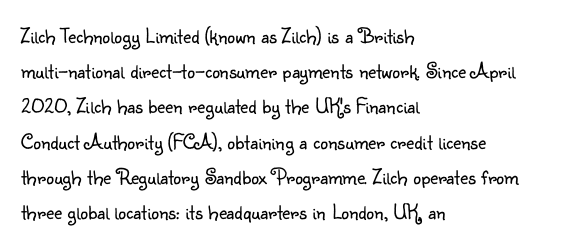
Q: Is the text bold? A: No.
Q: Is the text italic (slanted)? A: No, it is upright.
Q: Is the text underlined? A: No.
Q: How is the paragraph aligned? A: Left-aligned.
Q: Is the spacing between letters normal or unusually wide? A: Normal.
Q: Is the spacing between lines tight, normal or loose? A: Normal.
